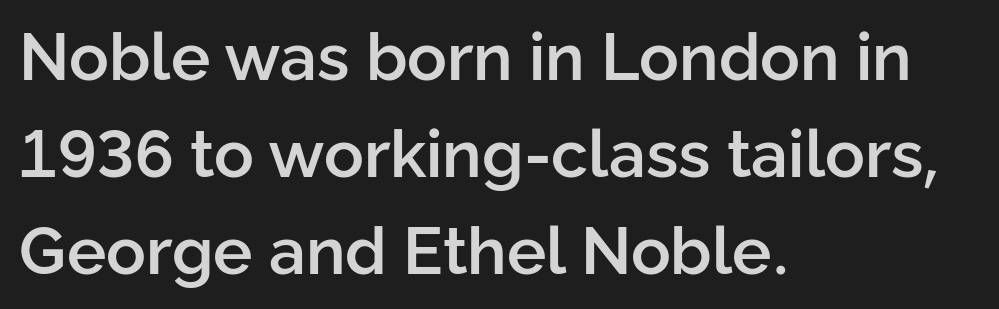
The image shows 66 px semibold sans-serif type, upright; set left-aligned, normal line spacing (1.47x), normal letter spacing, not underlined; low stroke contrast and a medium x-height.
